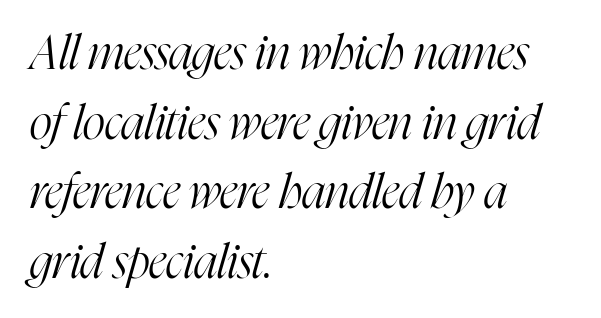
{"serif": "yes", "italic": "yes", "lean": "right", "slant_degrees": 16, "bold": "no", "weight": "light", "width": "condensed", "stroke_contrast": "high", "x_height": "medium", "monospaced": "no", "underline": "no", "align": "left", "line_spacing": "normal", "line_spacing_ratio": 1.45, "letter_spacing": "normal", "letter_spacing_em": 0.0, "glyph_px": 48}
